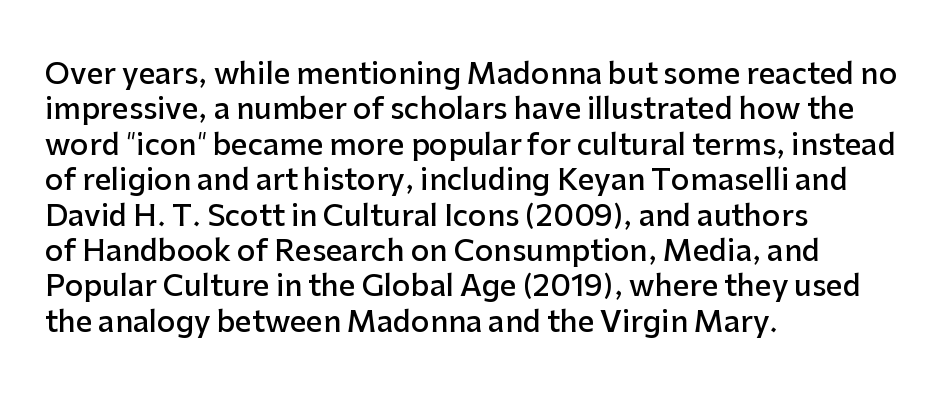
Observe the absence of serifs on each vertical stroke in this sample. The area under the type is left untouched. Compared with typical body copy, the letter spacing here is the same. How heavy is the stroke? Medium-heavy — a semibold, shy of bold.
